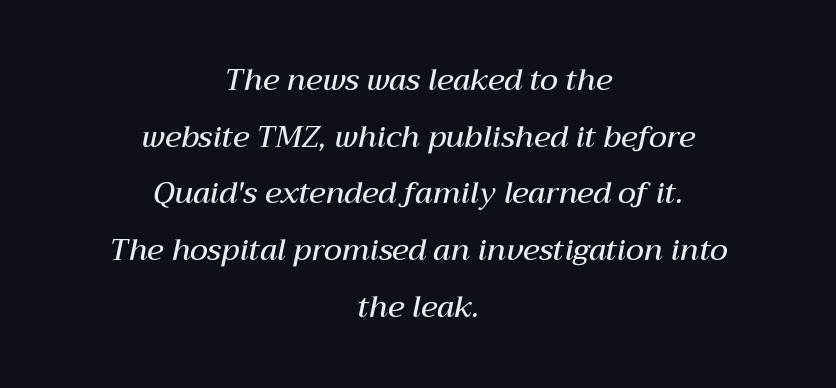
As a designer I'd log this as weight 600, semibold. Looks like regular typesetting: each glyph gets only the width it needs. Compared with ordinary roman type, these characters are visibly tilted. No word sits above an underline. Leftover space on each line is divided equally before and after the words. Honestly, the letter spacing is just normal — you wouldn't notice it.
